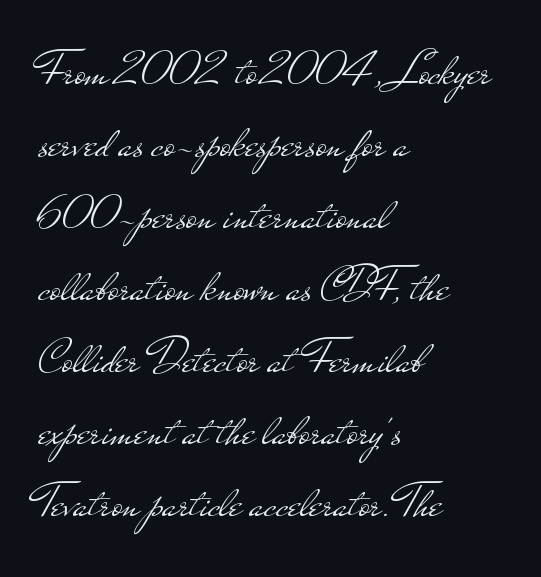
{"serif": "no", "bold": "no", "weight": "light", "width": "wide", "stroke_contrast": "low", "x_height": "small", "monospaced": "no", "underline": "no", "align": "left", "line_spacing": "normal", "line_spacing_ratio": 1.44, "letter_spacing": "normal", "letter_spacing_em": 0.0, "glyph_px": 50}
